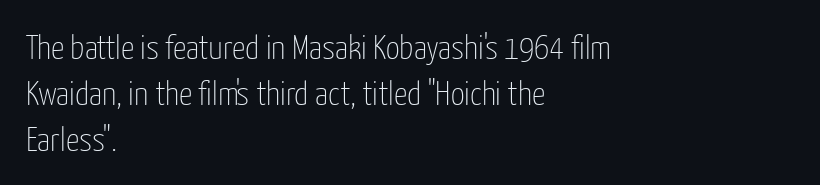
The image shows 34 px thin, condensed sans-serif type, upright; set left-aligned, normal line spacing (1.36x), normal letter spacing, not underlined; low stroke contrast and a medium x-height.
